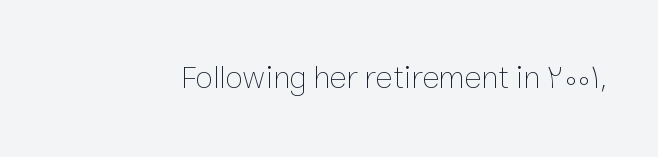
{"italic": "no", "bold": "no", "weight": "thin", "width": "normal", "stroke_contrast": "low", "x_height": "medium", "monospaced": "no", "underline": "no", "letter_spacing": "normal", "letter_spacing_em": 0.0, "glyph_px": 32}
